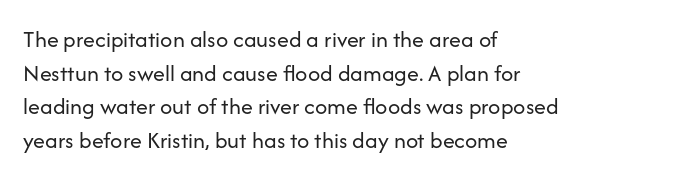
The image shows 24 px text type, upright; set left-aligned, normal line spacing (1.4x), normal letter spacing, not underlined.
